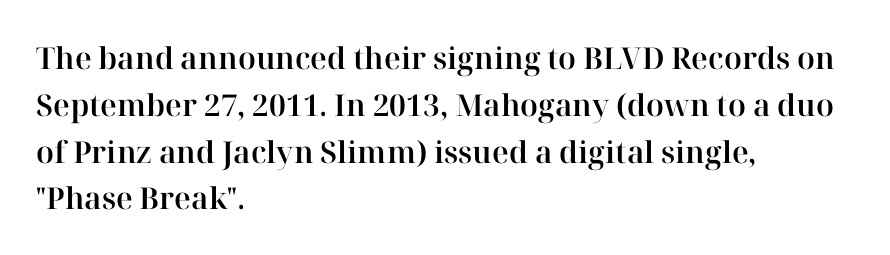
This is serif lettering, the kind often seen in printed books. Do the letters lean? They stand straight. Line spacing here is normal. The typesetter chose a ragged-right arrangement here. Honestly, there is no underline to notice here at all. The face used here is proportionally spaced, like ordinary book or web type.
